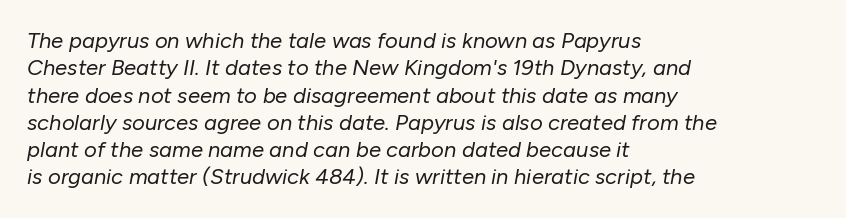
{"italic": "yes", "lean": "right", "slant_degrees": 10, "bold": "no", "underline": "no", "align": "left", "line_spacing_ratio": 1.24, "letter_spacing": "normal", "letter_spacing_em": 0.0, "glyph_px": 22}
